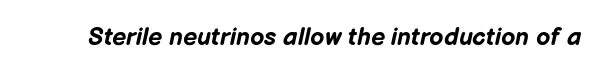
Q: Is the text bold? A: Yes.
Q: Is the text italic (slanted)? A: Yes, it leans right by about 12 degrees.
Q: Is the text underlined? A: No.
Q: Is the spacing between letters normal or unusually wide? A: Normal.
